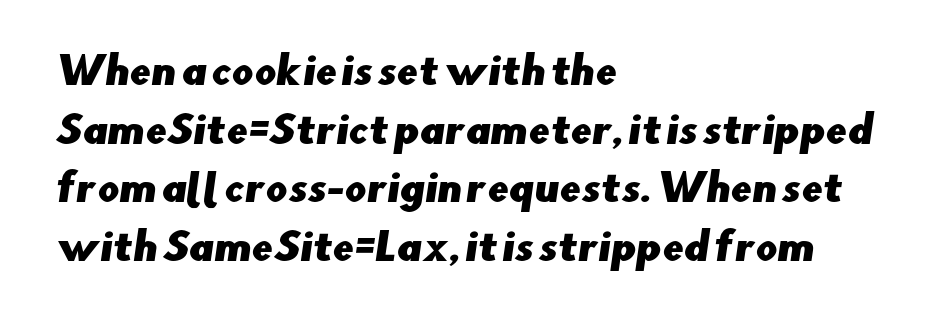
Leading matches the norm, producing a regular column. The rendering shows plain stroke endings on the letterforms — a sans-serif design. Inter-character spacing is left at the font's built-in metrics. The passage shown is not underscored anywhere. A typesetter would call this proportional, since set widths differ per character. These lines are set flush left with a ragged right edge.
